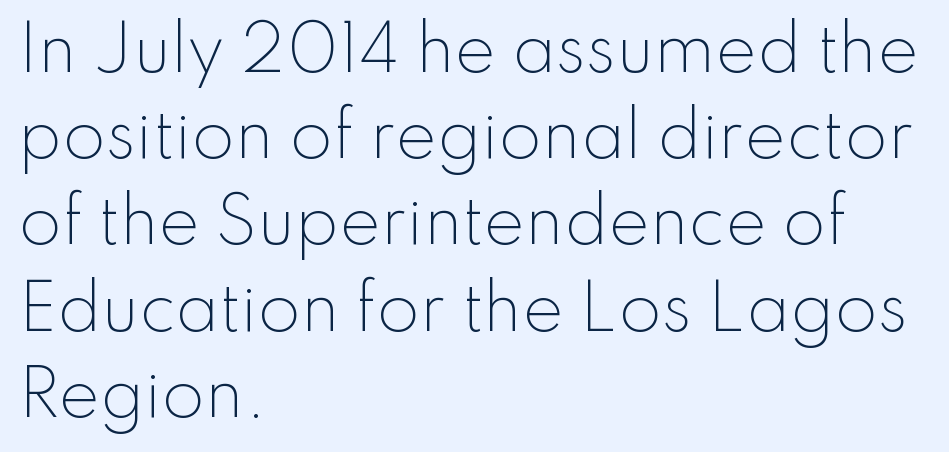
{"serif": "no", "italic": "no", "bold": "no", "weight": "light", "width": "normal", "stroke_contrast": "low", "x_height": "small", "monospaced": "no", "underline": "no", "align": "left", "line_spacing": "normal", "line_spacing_ratio": 1.39, "letter_spacing": "normal", "letter_spacing_em": 0.0, "glyph_px": 62}
